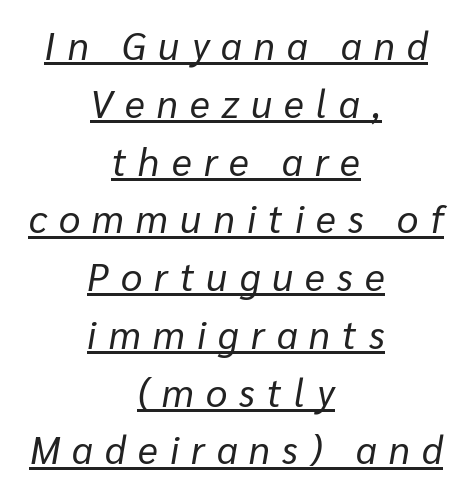
The weight tops out at a normal text grade. The passage shown leans; its letterforms are oblique. Words appear elongated and porous because spacing is wide. Each new line begins a customary step beneath the previous one. This sample has the flowing, uneven cadence of proportional lettering.
